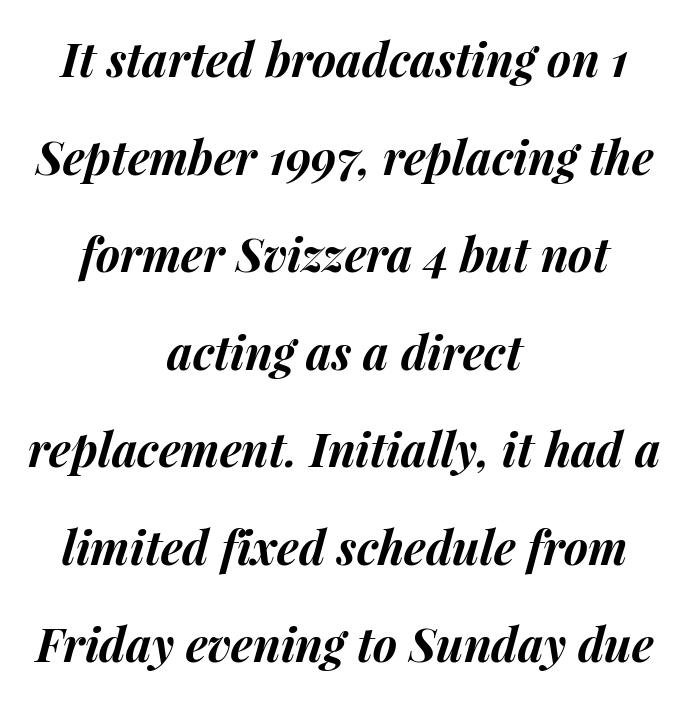
{"italic": "yes", "lean": "right", "slant_degrees": 15, "bold": "yes", "weight": "bold", "width": "normal", "stroke_contrast": "medium", "x_height": "medium", "monospaced": "no", "underline": "no", "align": "center", "line_spacing": "loose", "line_spacing_ratio": 2.12, "letter_spacing": "normal", "letter_spacing_em": 0.0, "glyph_px": 46}
